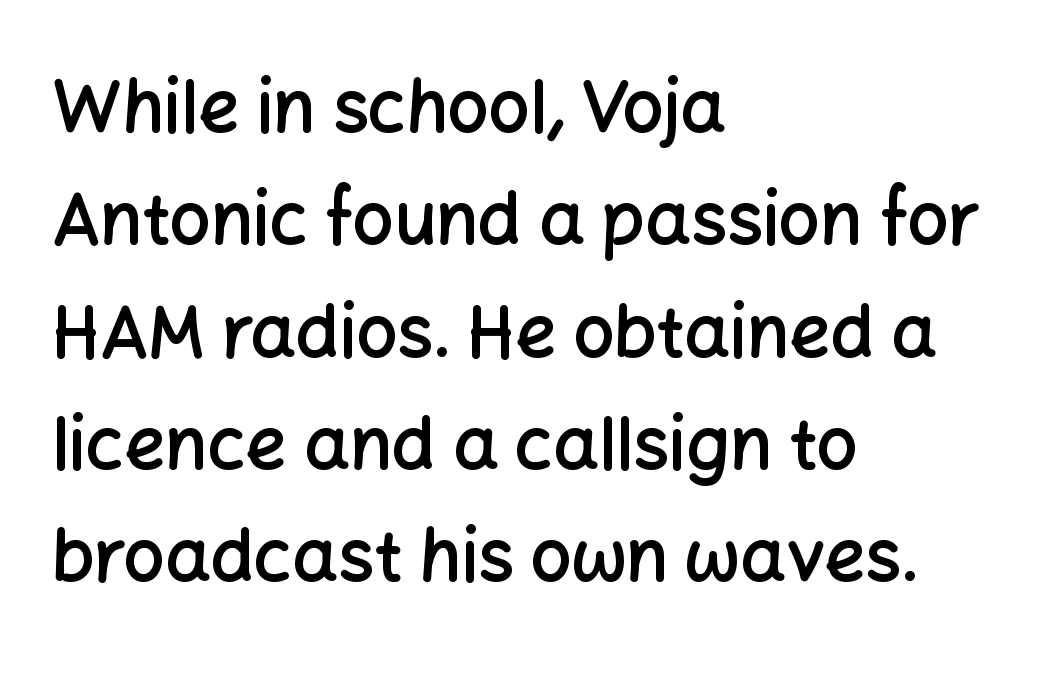
{"serif": "no", "italic": "no", "bold": "semi", "weight": "semibold", "width": "normal", "stroke_contrast": "low", "x_height": "medium", "monospaced": "no", "underline": "no", "align": "left", "line_spacing": "normal", "line_spacing_ratio": 1.56, "letter_spacing": "normal", "letter_spacing_em": 0.0, "glyph_px": 72}
